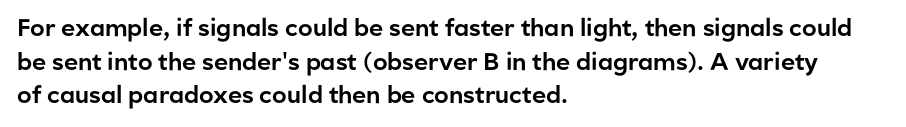
Q: Is the text italic (slanted)? A: No, it is upright.
Q: Is the text underlined? A: No.
Q: How is the paragraph aligned? A: Left-aligned.
Q: Is the spacing between letters normal or unusually wide? A: Normal.
Q: Is the spacing between lines tight, normal or loose? A: Normal.
